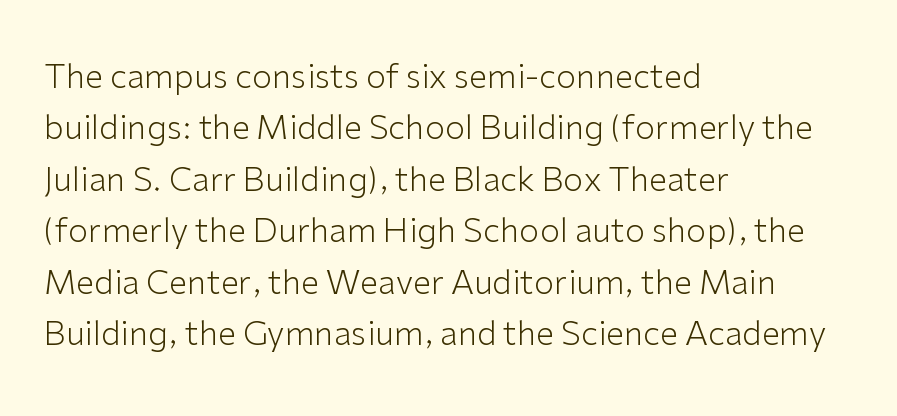
{"serif": "no", "italic": "no", "bold": "no", "weight": "light", "width": "normal", "stroke_contrast": "low", "x_height": "medium", "monospaced": "no", "underline": "no", "align": "left", "line_spacing": "normal", "line_spacing_ratio": 1.56, "letter_spacing": "normal", "letter_spacing_em": 0.0, "glyph_px": 33}
